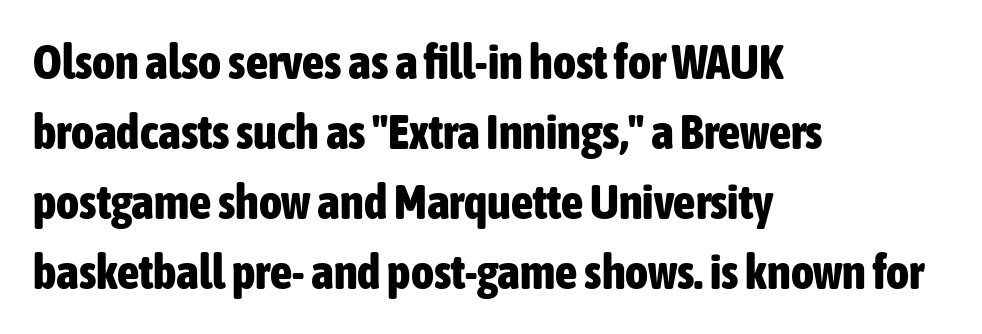
The image shows 49 px bold, condensed sans-serif type, upright; set left-aligned, normal line spacing (1.43x), normal letter spacing, not underlined; low stroke contrast and a medium x-height.
